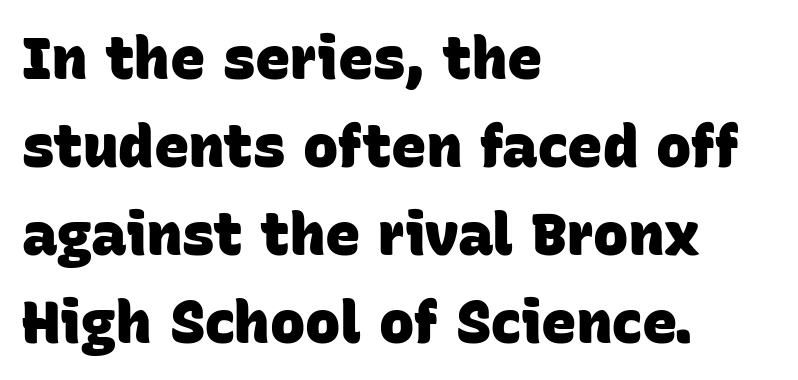
{"serif": "no", "bold": "yes", "weight": "heavy", "width": "normal", "stroke_contrast": "low", "x_height": "large", "monospaced": "no", "underline": "no", "align": "left", "line_spacing": "normal", "line_spacing_ratio": 1.49, "letter_spacing": "normal", "letter_spacing_em": 0.0, "glyph_px": 59}
